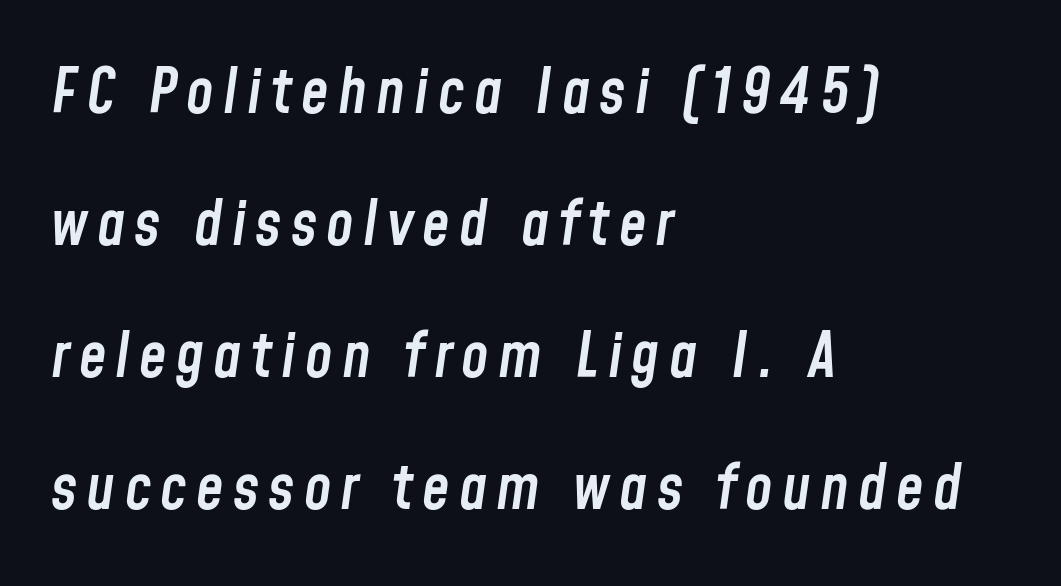
{"italic": "yes", "lean": "right", "slant_degrees": 8, "bold": "semi", "weight": "semibold", "width": "condensed", "stroke_contrast": "low", "x_height": "medium", "monospaced": "no", "underline": "no", "align": "left", "line_spacing": "loose", "line_spacing_ratio": 2.13, "glyph_px": 62}
